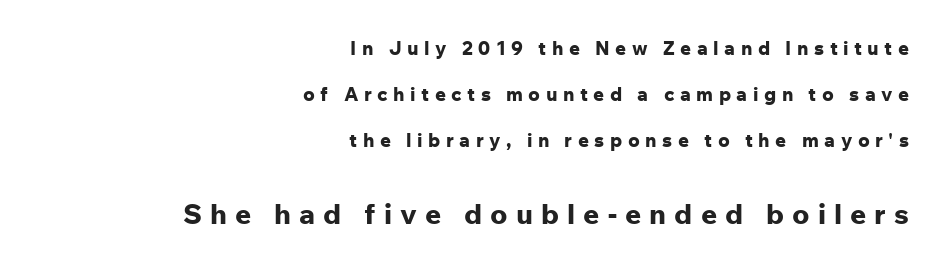
The image shows 28 px bold sans-serif type, upright; set right-aligned, loose line spacing (2.42x), unusually wide letter spacing (+0.29 em), not underlined; the second (bottom) block is 1.47x larger; low stroke contrast and a medium x-height.
